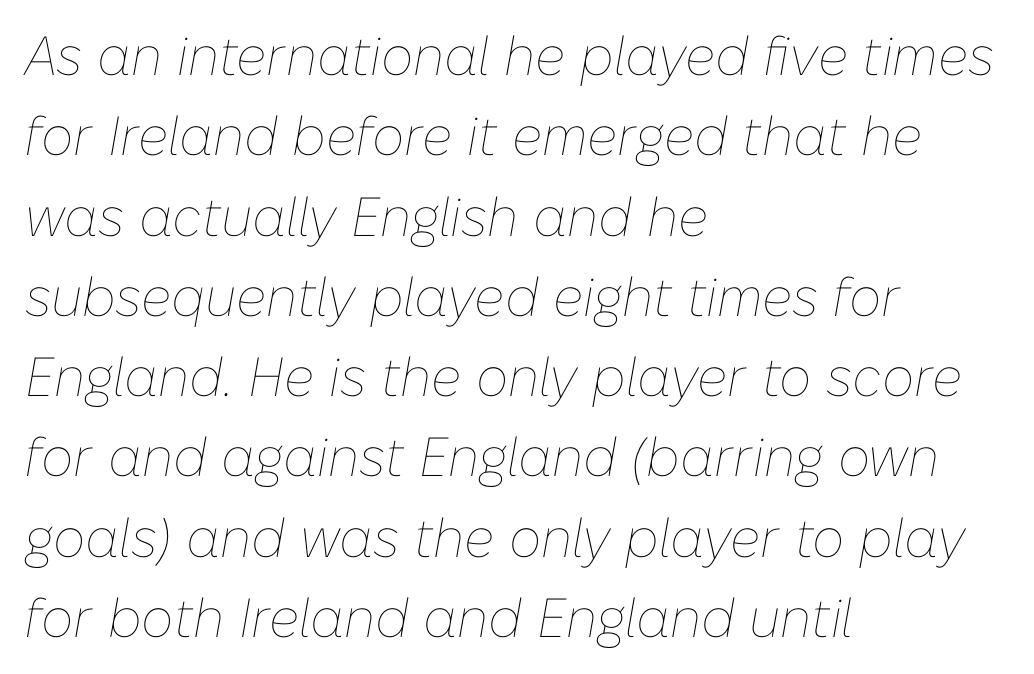
Q: Is the text bold? A: No.
Q: Is the text italic (slanted)? A: Yes, it leans right by about 10 degrees.
Q: Is the text underlined? A: No.
Q: How is the paragraph aligned? A: Left-aligned.
Q: Is the spacing between letters normal or unusually wide? A: Normal.
Q: Is the spacing between lines tight, normal or loose? A: Normal.
Q: Width (condensed, normal, or wide)? A: Normal.
Q: Stroke contrast? A: Low.
Q: x-height? A: Medium.
Q: Monospaced? A: No.
